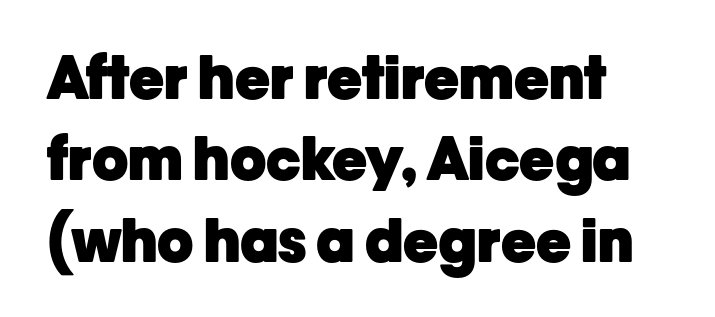
These lines carry a lot of weight — the face is fully bold. This rendering leaves character spacing at its baseline value. A typesetter would call this leading conventional body-copy spacing. No feet cap the strokes, marking this as sans-serif type. Quick note: underline off.
